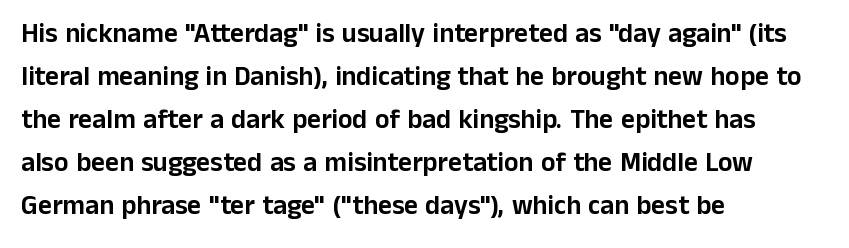
Notice how descenders clear the ascenders below comfortably — that's standard leading. Rendered with straight, roman letterforms. These lines keep a tight, regular rhythm from letter to letter. Only glyphs here, with clear space below each row. Line beginnings align vertically; line endings do not.
